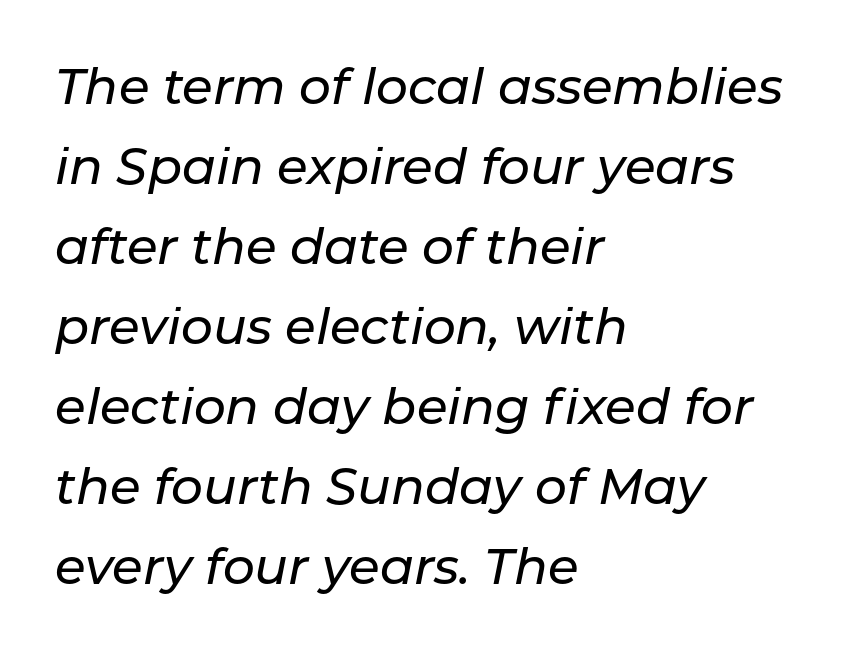
The image shows 50 px text type, italic (leaning right); set left-aligned, normal line spacing (1.6x), normal letter spacing, not underlined; low stroke contrast and a medium x-height.
